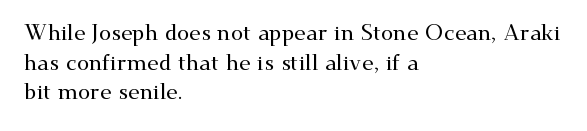
Q: Is the text italic (slanted)? A: No, it is upright.
Q: Is the text underlined? A: No.
Q: How is the paragraph aligned? A: Left-aligned.
Q: Is the spacing between letters normal or unusually wide? A: Normal.
Q: Is the spacing between lines tight, normal or loose? A: Normal.
